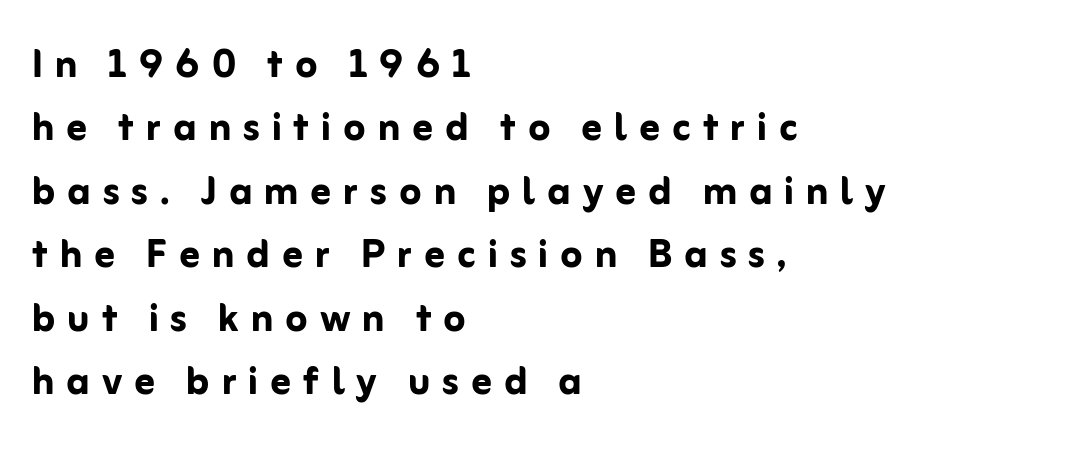
The image shows 50 px semibold sans-serif type, upright; set left-aligned, normal line spacing (1.27x), unusually wide letter spacing (+0.24 em), not underlined; low stroke contrast and a medium x-height.
